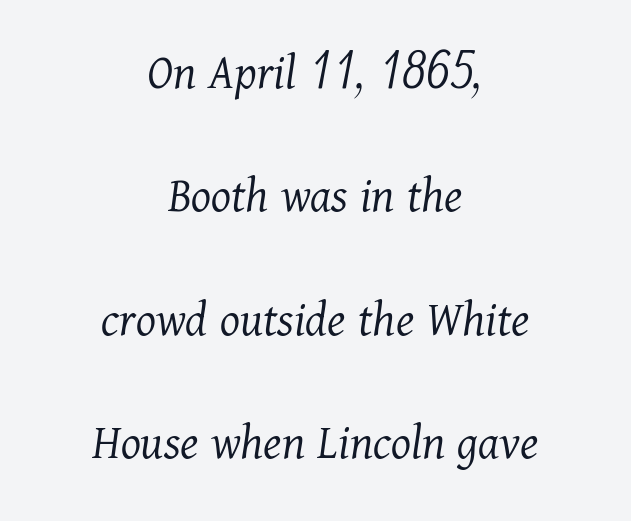
Q: Is the text bold? A: No.
Q: Is the text italic (slanted)? A: Yes, it leans right by about 11 degrees.
Q: Is the typeface a serif or a sans-serif typeface? A: Serif.
Q: Is the text underlined? A: No.
Q: How is the paragraph aligned? A: Centered.
Q: Is the spacing between letters normal or unusually wide? A: Normal.
Q: Is the spacing between lines tight, normal or loose? A: Loose.
Q: Width (condensed, normal, or wide)? A: Normal.
Q: Stroke contrast? A: Medium.
Q: x-height? A: Medium.
Q: Monospaced? A: No.
